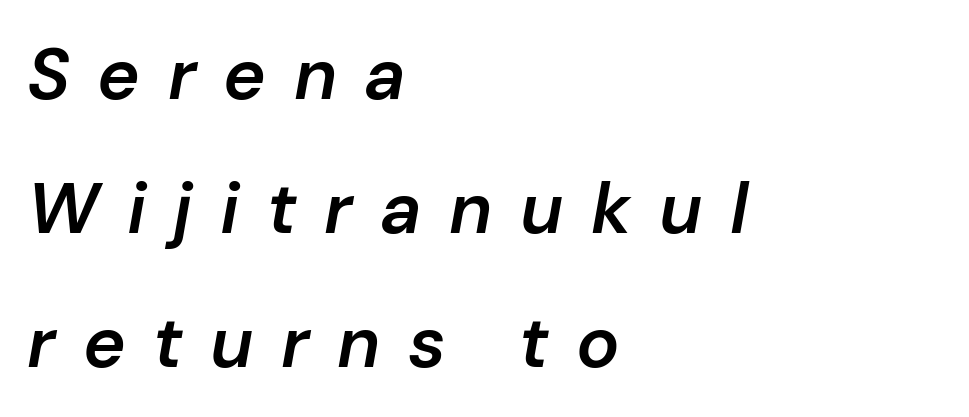
Q: Is the text bold? A: Semi-bold.
Q: Is the text italic (slanted)? A: Yes, it leans right by about 10 degrees.
Q: Is the text underlined? A: No.
Q: How is the paragraph aligned? A: Left-aligned.
Q: Is the spacing between letters normal or unusually wide? A: Unusually wide.
Q: Width (condensed, normal, or wide)? A: Normal.
Q: Stroke contrast? A: Low.
Q: x-height? A: Medium.
Q: Monospaced? A: No.
